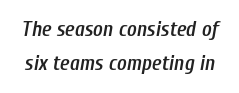
{"italic": "yes", "lean": "right", "slant_degrees": 10, "bold": "semi", "underline": "no", "line_spacing": "normal", "line_spacing_ratio": 1.6, "letter_spacing": "normal", "letter_spacing_em": 0.0, "glyph_px": 21}
